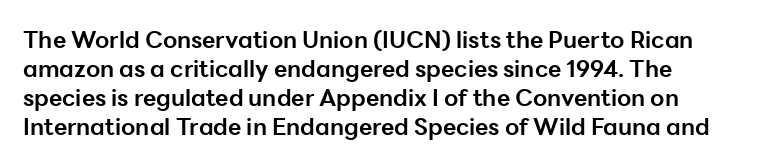
The image shows 23 px bold type, upright; set left-aligned, normal line spacing (1.26x), normal letter spacing, not underlined.
